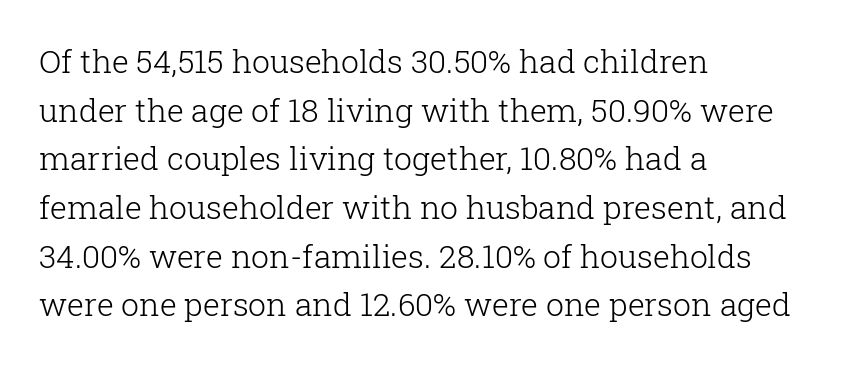
The image shows 32 px light serif type, upright; set left-aligned, normal line spacing (1.52x), normal letter spacing, not underlined; low stroke contrast and a medium x-height.
